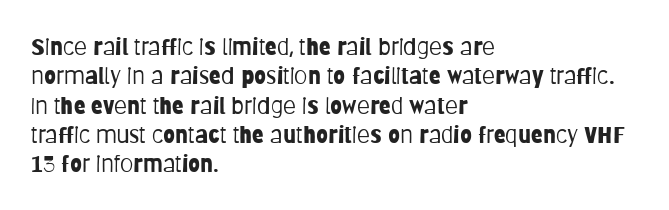
The image shows 24 px text type, upright; set left-aligned, line spacing 1.22x, normal letter spacing, not underlined.
